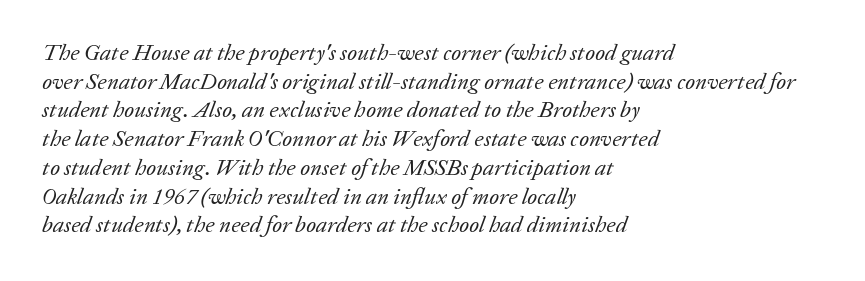
The image shows 23 px text type, italic (leaning right); set left-aligned, normal line spacing (1.25x), normal letter spacing, not underlined.
